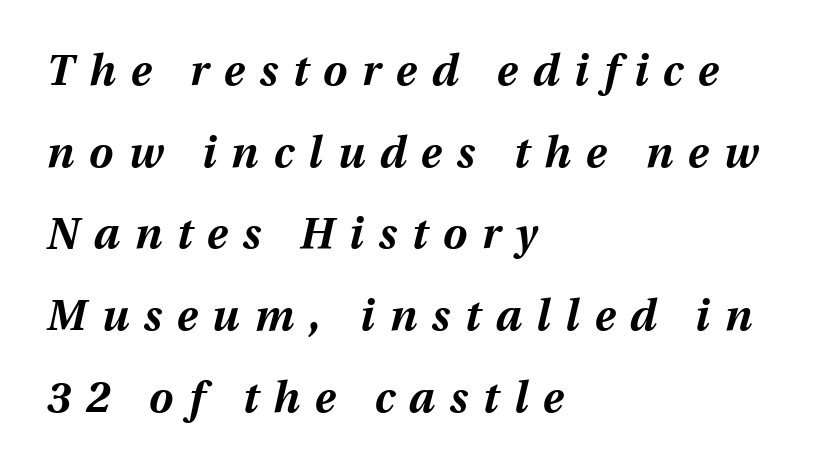
Interline gaps are noticeably wide in this sample. Set as a true bold cut, around the 700 mark. Think of a printed novel: that variable character pitch is what you see here. Check under the words: just untouched page.
